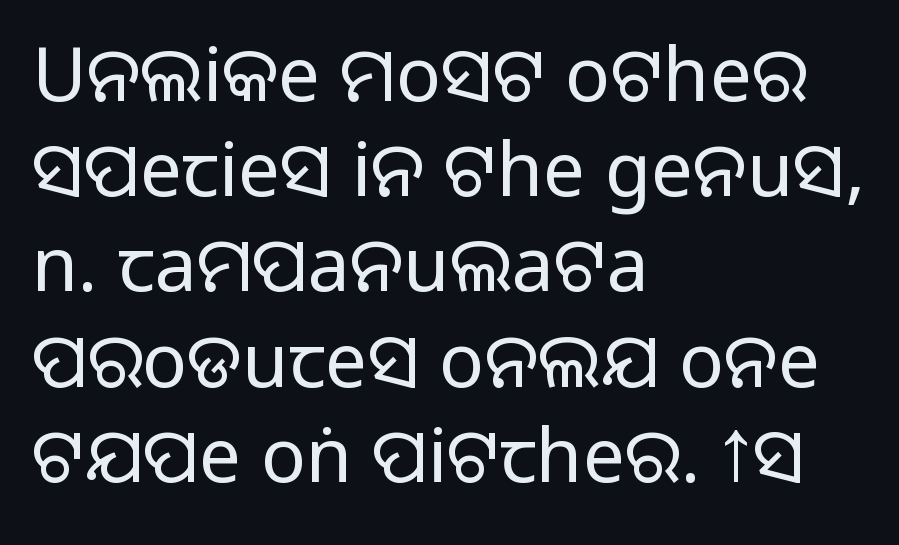
The image shows 75 px sans-serif type, upright; set left-aligned, normal line spacing (1.27x), normal letter spacing, not underlined; medium stroke contrast.
